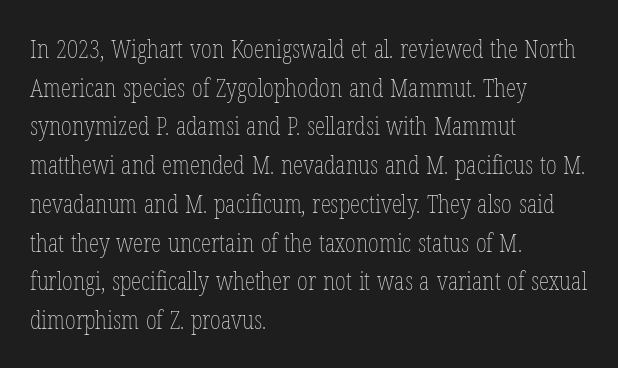
Q: Is the text bold? A: No.
Q: Is the text italic (slanted)? A: No, it is upright.
Q: Is the text underlined? A: No.
Q: How is the paragraph aligned? A: Left-aligned.
Q: Is the spacing between letters normal or unusually wide? A: Normal.
Q: Is the spacing between lines tight, normal or loose? A: Normal.
